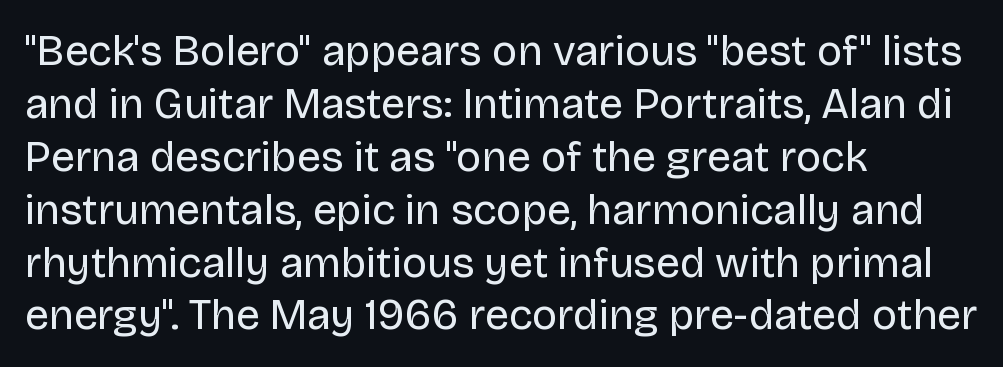
The gaps between neighbouring characters are ordinary and unremarkable. The passage shown is typed in a proportional face where columns would drift. I'd call this a sans setting — the letters go barefoot. Heaviness? Minimal to ordinary, like unemphasized prose.
